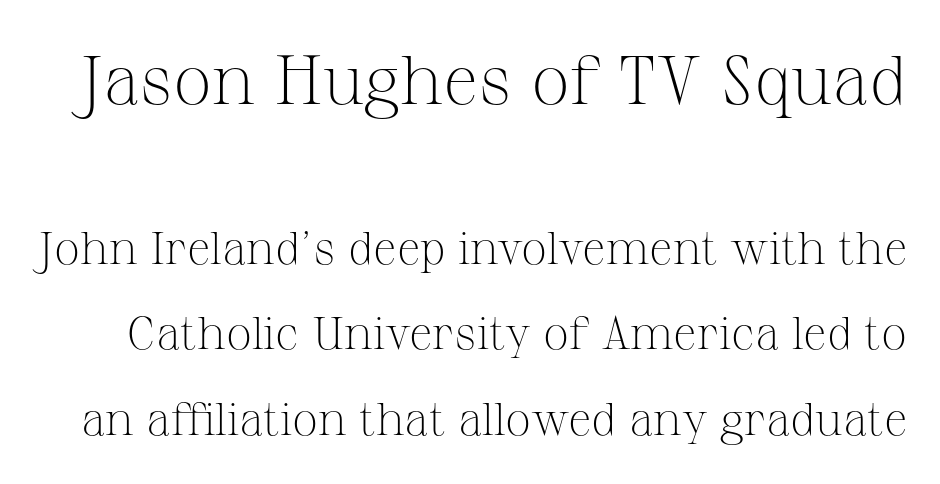
The image shows 69 px light serif type, upright; set line spacing 1.86x, normal letter spacing, not underlined; the first (top) block is 1.5x larger; medium stroke contrast and a medium x-height.
